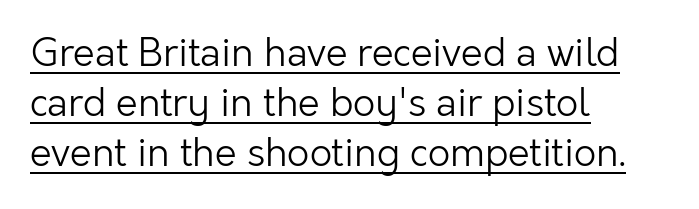
Emphasis is given by a line drawn under the lettering. Short and long lines alike share a common starting point at left. A typesetter would call this zero additional tracking. The cut favours lightness, reaching ordinary text weight at its darkest. The rendering uses a moderate line-height, typical for paragraphs.
